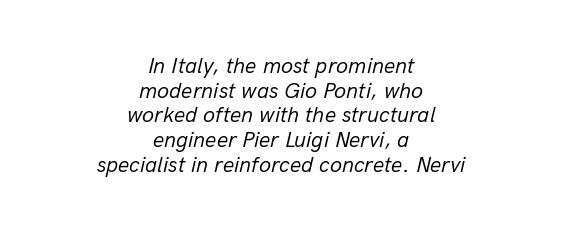
The image shows 22 px text type, italic (leaning right); set centered, tight line spacing (1.12x), normal letter spacing, not underlined.
